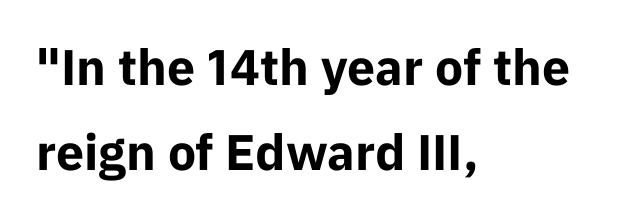
A student would call this left alignment; a typographer would say flush left, rag right. The font's upright variant was chosen for this text. Character widths vary here, with narrow letters taking less room than wide ones. The foot of each line stays bare and open. You can tell from the bare stems that sans-serif type was used. This is heavy type, rendered in bold.
